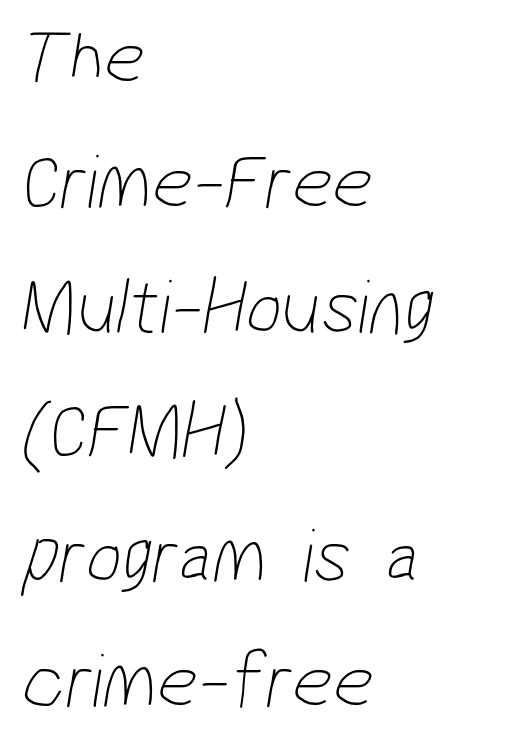
Note the varied advance widths — an 'i' is clearly narrower than an 'm'. A bare baseline throughout the passage. The line-height multiplier appears to be the usual default. The letters look calm and open, with moderate or lighter stems.
